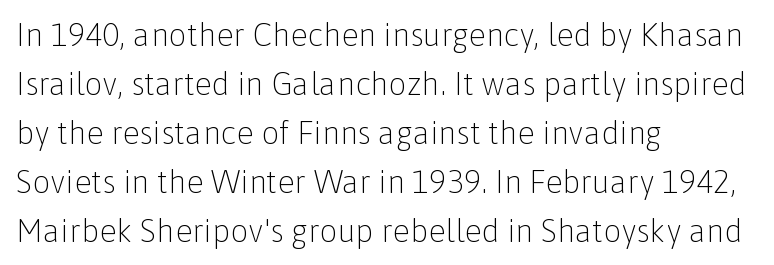
Q: Is the text bold? A: No.
Q: Is the text italic (slanted)? A: No, it is upright.
Q: Is the typeface a serif or a sans-serif typeface? A: Sans-serif.
Q: Is the text underlined? A: No.
Q: How is the paragraph aligned? A: Left-aligned.
Q: Is the spacing between letters normal or unusually wide? A: Normal.
Q: Is the spacing between lines tight, normal or loose? A: Normal.
Q: Width (condensed, normal, or wide)? A: Normal.
Q: Stroke contrast? A: Low.
Q: x-height? A: Medium.
Q: Monospaced? A: No.
